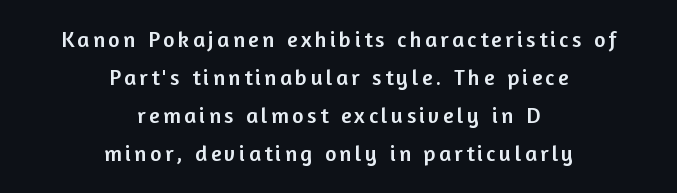
{"italic": "no", "underline": "no", "align": "center", "line_spacing_ratio": 1.72, "glyph_px": 22}
